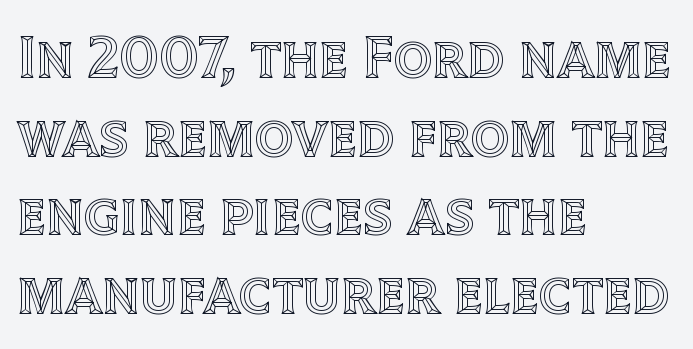
The text block is weighted toward the left margin, trailing off unevenly rightward. Summary of vertical rhythm: regular, with standard interline spacing. Underline: absent. It's the straight-up-and-down kind of type. No extra tracking has been applied to these lines. Think of a printed novel: that variable character pitch is what you see here.
